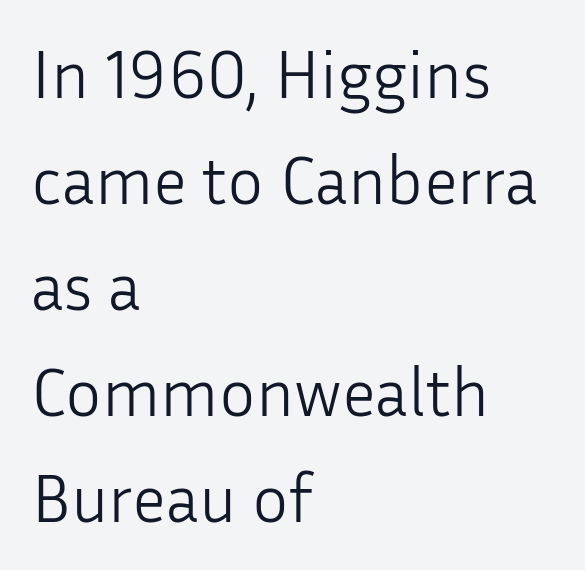
{"serif": "no", "italic": "no", "bold": "no", "weight": "light", "width": "normal", "stroke_contrast": "low", "x_height": "medium", "monospaced": "no", "underline": "no", "align": "left", "line_spacing": "normal", "line_spacing_ratio": 1.56, "letter_spacing": "normal", "letter_spacing_em": 0.0, "glyph_px": 68}
